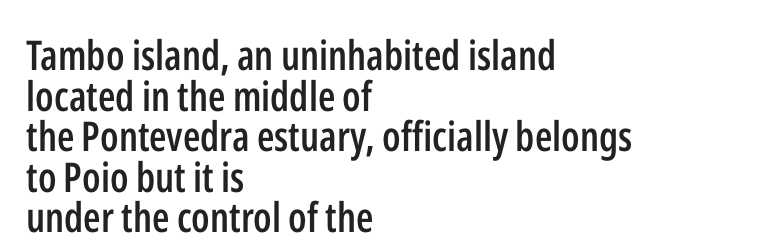
Q: Is the text bold? A: Semi-bold.
Q: Is the text italic (slanted)? A: No, it is upright.
Q: Is the typeface a serif or a sans-serif typeface? A: Sans-serif.
Q: Is the text underlined? A: No.
Q: How is the paragraph aligned? A: Left-aligned.
Q: Is the spacing between letters normal or unusually wide? A: Normal.
Q: Is the spacing between lines tight, normal or loose? A: Tight.
Q: Width (condensed, normal, or wide)? A: Condensed.
Q: Stroke contrast? A: Low.
Q: x-height? A: Medium.
Q: Monospaced? A: No.
